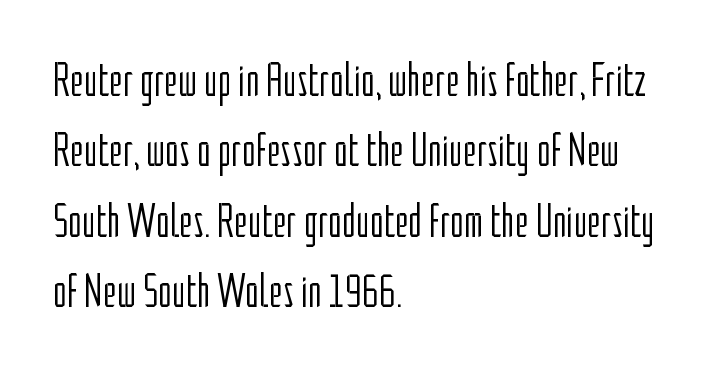
The image shows 47 px light, condensed sans-serif type, upright; set left-aligned, normal line spacing (1.5x), normal letter spacing, not underlined; low stroke contrast and a medium x-height.
